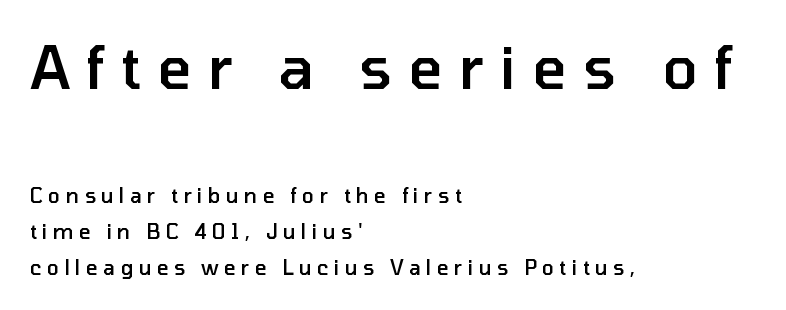
Q: Is the text bold? A: Semi-bold.
Q: Is the text italic (slanted)? A: No, it is upright.
Q: Is the typeface a serif or a sans-serif typeface? A: Sans-serif.
Q: Is the text underlined? A: No.
Q: How is the paragraph aligned? A: Left-aligned.
Q: Is the spacing between letters normal or unusually wide? A: Unusually wide.
Q: Which block of text is set in a larger size, the first (top) or the second (bottom)? A: The first (top) one.
Q: Width (condensed, normal, or wide)? A: Normal.
Q: Stroke contrast? A: Low.
Q: x-height? A: Medium.
Q: Monospaced? A: No.
